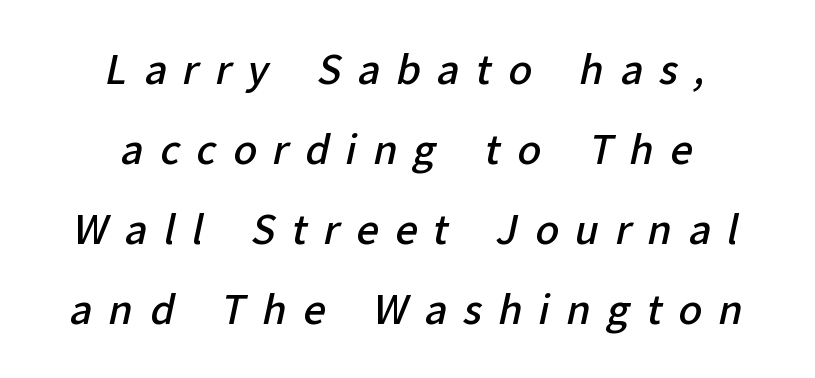
This sample trades compactness for vertical openness between lines. The face used here is a semibold: visibly heavier than regular, lighter than bold. The lines are quadded center. These lines are rendered in a variable-pitch font. The font family rendered here belongs to the sans-serif group.
